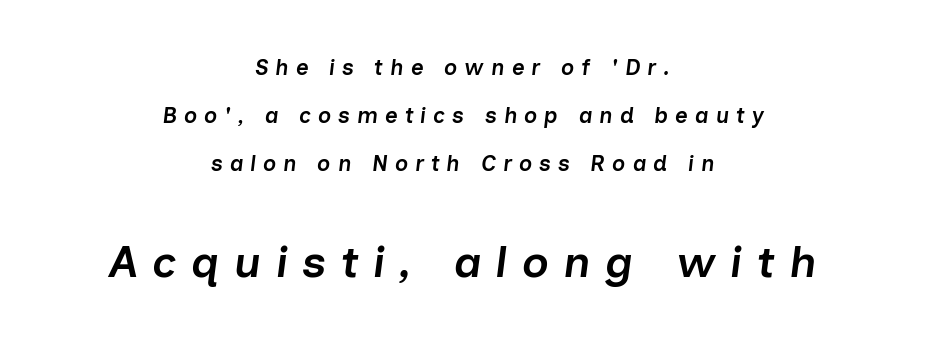
Q: Is the text bold? A: Semi-bold.
Q: Is the text italic (slanted)? A: Yes, it leans right by about 7 degrees.
Q: Is the text underlined? A: No.
Q: How is the paragraph aligned? A: Centered.
Q: Is the spacing between letters normal or unusually wide? A: Unusually wide.
Q: Is the spacing between lines tight, normal or loose? A: Loose.
Q: Which block of text is set in a larger size, the first (top) or the second (bottom)? A: The second (bottom) one.
Q: Width (condensed, normal, or wide)? A: Normal.
Q: Stroke contrast? A: Low.
Q: x-height? A: Medium.
Q: Monospaced? A: No.
